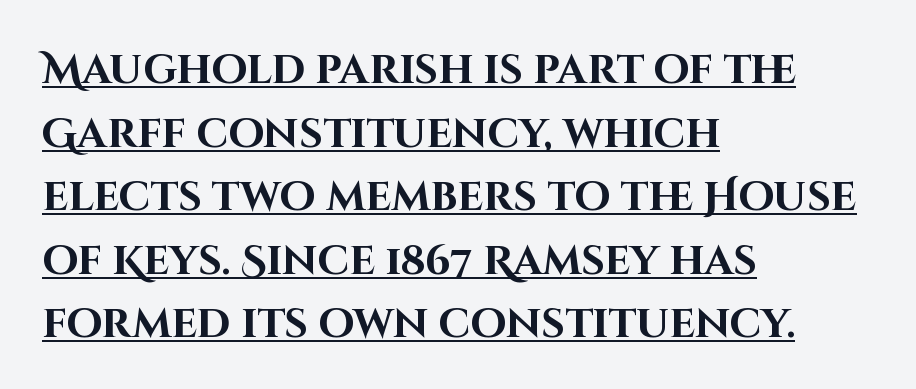
Q: Is the text bold? A: Yes.
Q: Is the text italic (slanted)? A: No, it is upright.
Q: Is the typeface a serif or a sans-serif typeface? A: Sans-serif.
Q: Is the text underlined? A: Yes.
Q: How is the paragraph aligned? A: Left-aligned.
Q: Is the spacing between letters normal or unusually wide? A: Normal.
Q: Is the spacing between lines tight, normal or loose? A: Normal.
Q: Width (condensed, normal, or wide)? A: Normal.
Q: Stroke contrast? A: High.
Q: x-height? A: Large.
Q: Monospaced? A: No.
